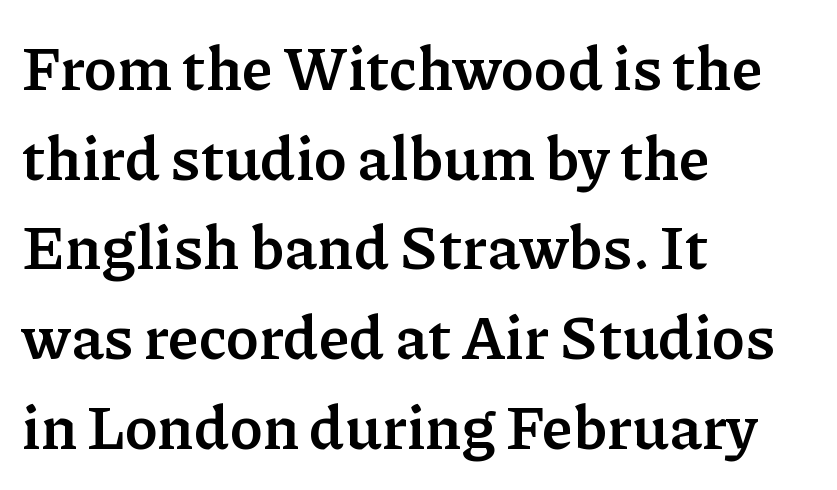
{"serif": "yes", "italic": "no", "bold": "yes", "weight": "semibold", "width": "normal", "stroke_contrast": "low", "x_height": "medium", "monospaced": "no", "underline": "no", "align": "left", "line_spacing": "normal", "line_spacing_ratio": 1.47, "letter_spacing": "normal", "letter_spacing_em": 0.0, "glyph_px": 61}
